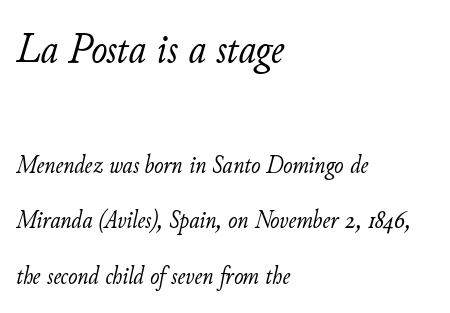
Q: Is the text bold? A: No.
Q: Is the text italic (slanted)? A: Yes, it leans right by about 11 degrees.
Q: Is the text underlined? A: No.
Q: How is the paragraph aligned? A: Left-aligned.
Q: Is the spacing between letters normal or unusually wide? A: Normal.
Q: Is the spacing between lines tight, normal or loose? A: Loose.
Q: Which block of text is set in a larger size, the first (top) or the second (bottom)? A: The first (top) one.
Q: Width (condensed, normal, or wide)? A: Normal.
Q: Stroke contrast? A: Low.
Q: x-height? A: Small.
Q: Monospaced? A: No.
